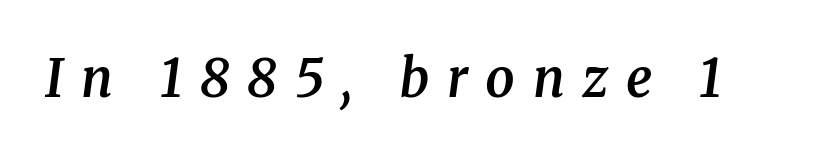
The image shows 52 px semibold serif type, italic (leaning right); set unusually wide letter spacing (+0.34 em), not underlined; medium stroke contrast and a medium x-height.
